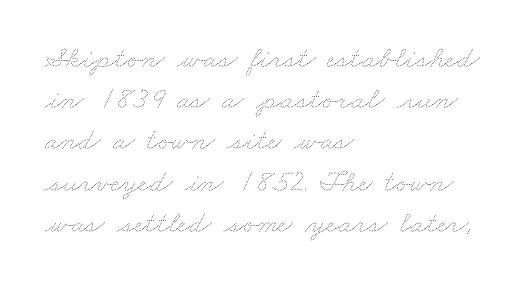
Does the leading feel generous? No, just average. A typesetter would call this proportional, since set widths differ per character. Is the letter spacing exaggerated? No — it looks like the ordinary default. Which margin do the lines hug? The left one — the right edge is uneven. The strip under each line holds only bare page. Weight: not bold — regular or lighter.
